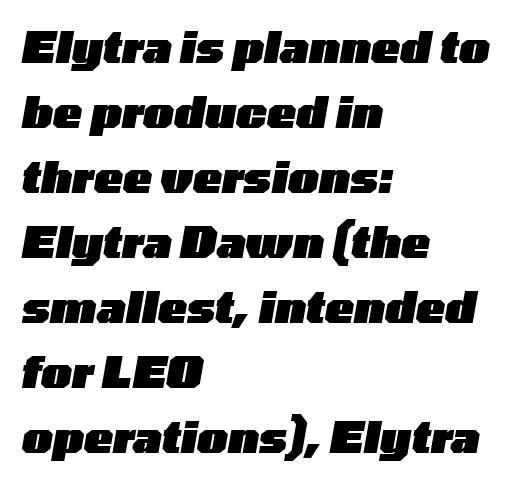
Q: Is the text bold? A: Yes.
Q: Is the text italic (slanted)? A: Yes, it leans right by about 10 degrees.
Q: Is the text underlined? A: No.
Q: How is the paragraph aligned? A: Left-aligned.
Q: Is the spacing between letters normal or unusually wide? A: Normal.
Q: Is the spacing between lines tight, normal or loose? A: Normal.
Q: Width (condensed, normal, or wide)? A: Wide.
Q: Stroke contrast? A: Low.
Q: x-height? A: Medium.
Q: Monospaced? A: No.
